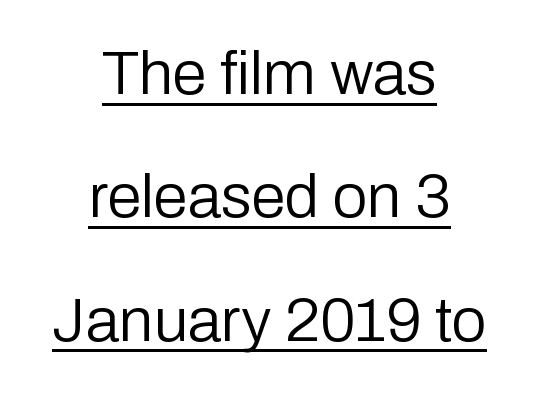
Q: Is the text bold? A: No.
Q: Is the text italic (slanted)? A: No, it is upright.
Q: Is the typeface a serif or a sans-serif typeface? A: Sans-serif.
Q: Is the text underlined? A: Yes.
Q: How is the paragraph aligned? A: Centered.
Q: Is the spacing between letters normal or unusually wide? A: Normal.
Q: Is the spacing between lines tight, normal or loose? A: Loose.
Q: Width (condensed, normal, or wide)? A: Normal.
Q: Stroke contrast? A: Low.
Q: x-height? A: Medium.
Q: Monospaced? A: No.
